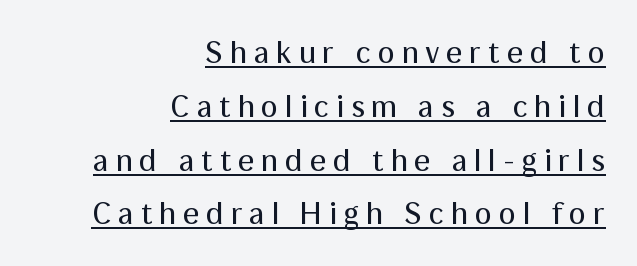
The image shows 32 px regular-weight sans-serif type, upright; set right-aligned, normal line spacing (1.68x), unusually wide letter spacing (+0.21 em), underlined; medium stroke contrast and a medium x-height.
